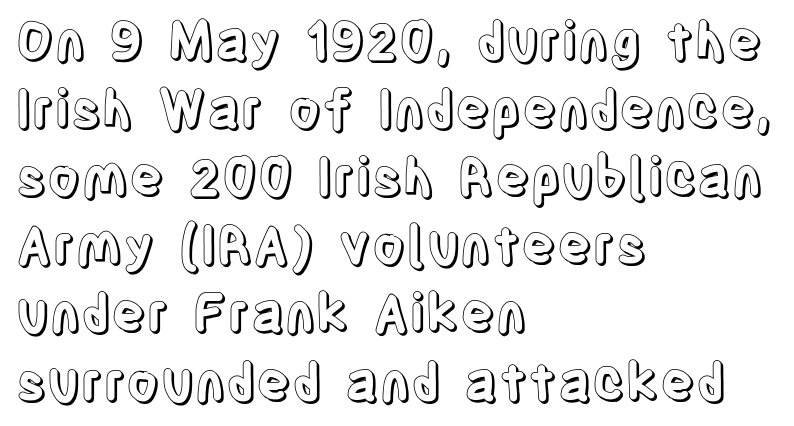
Q: Is the text italic (slanted)? A: No, it is upright.
Q: Is the text underlined? A: No.
Q: How is the paragraph aligned? A: Left-aligned.
Q: Is the spacing between letters normal or unusually wide? A: Normal.
Q: Is the spacing between lines tight, normal or loose? A: Normal.
Q: Width (condensed, normal, or wide)? A: Condensed.
Q: x-height? A: Large.
Q: Monospaced? A: No.
